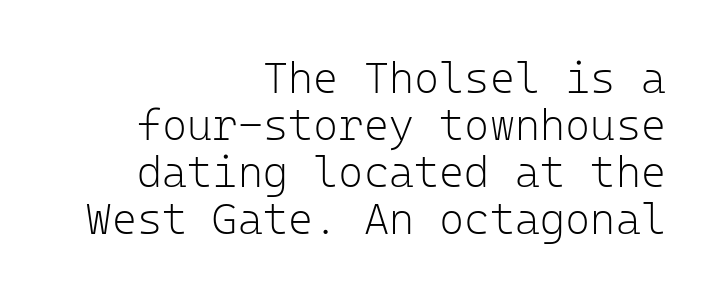
{"serif": "no", "italic": "no", "bold": "no", "weight": "light", "width": "normal", "stroke_contrast": "low", "x_height": "medium", "monospaced": "yes", "underline": "no", "align": "right", "line_spacing": "tight", "line_spacing_ratio": 1.09, "letter_spacing": "normal", "letter_spacing_em": 0.0, "glyph_px": 43}
